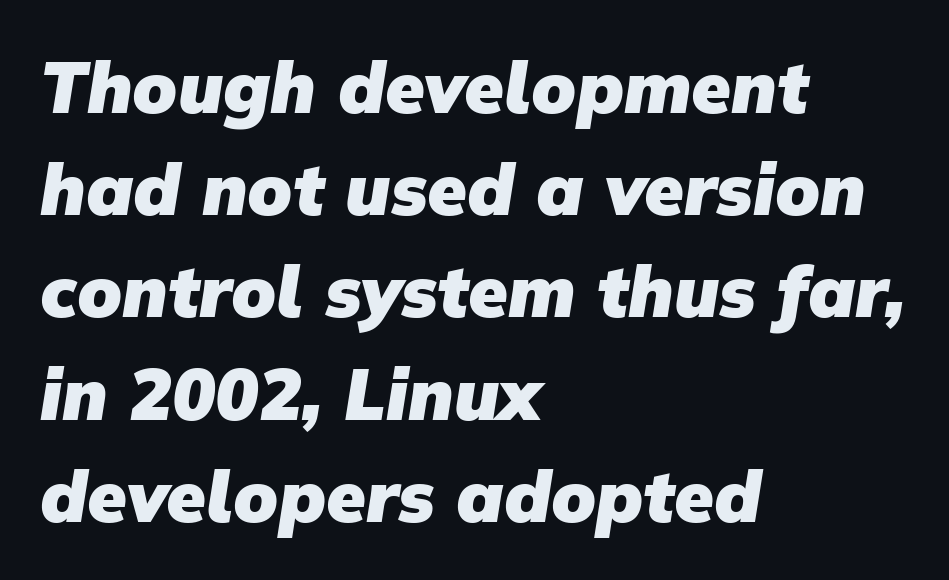
The ragged edge is on the right, which tells us the setting is flush left. The designer went with a sans here, leaving each stem footless. Just letters on the line, the space beneath them empty. The face used here is proportionally spaced, like ordinary book or web type.
